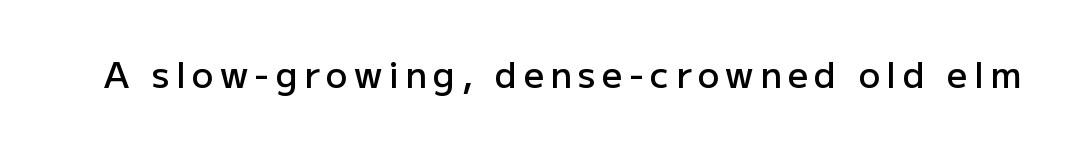
The image shows 36 px semibold sans-serif type, upright; set not underlined; low stroke contrast and a medium x-height.
